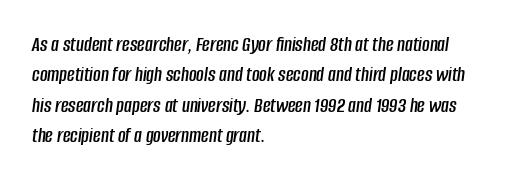
Layout note: lines flush left. A bare baseline throughout the passage. Line spacing here is normal. There's an unmistakable incline to the writing here. Here the glyphs are tracked normally, forming tight word shapes.
